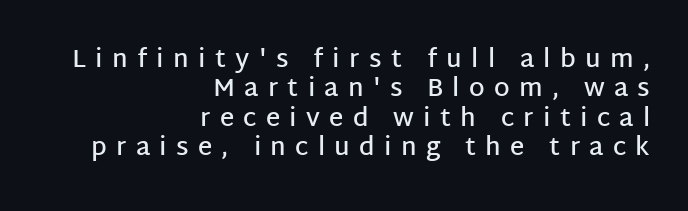
The image shows 25 px text type, upright; set right-aligned, line spacing 1.18x, unusually wide letter spacing (+0.37 em), not underlined.
